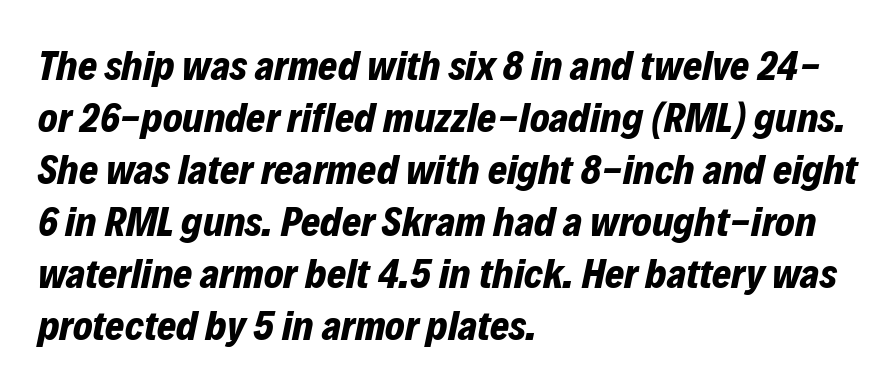
{"italic": "yes", "lean": "right", "slant_degrees": 12, "bold": "yes", "weight": "bold", "width": "normal", "stroke_contrast": "low", "x_height": "medium", "monospaced": "no", "underline": "no", "align": "left", "line_spacing": "normal", "line_spacing_ratio": 1.27, "letter_spacing": "normal", "letter_spacing_em": 0.0, "glyph_px": 41}
